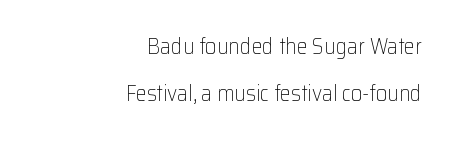
Q: Is the text bold? A: No.
Q: Is the text italic (slanted)? A: No, it is upright.
Q: Is the text underlined? A: No.
Q: How is the paragraph aligned? A: Right-aligned.
Q: Is the spacing between letters normal or unusually wide? A: Normal.
Q: Is the spacing between lines tight, normal or loose? A: Loose.
